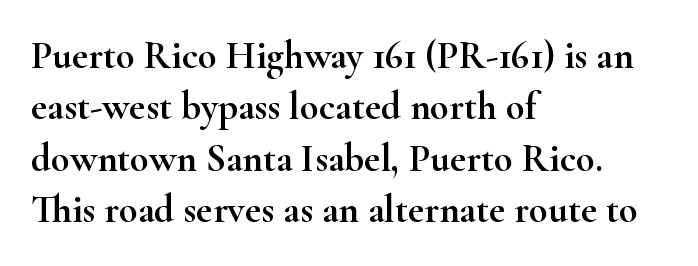
The image shows 39 px wide serif type, upright; set left-aligned, normal line spacing (1.32x), normal letter spacing, not underlined; high stroke contrast and a small x-height.
